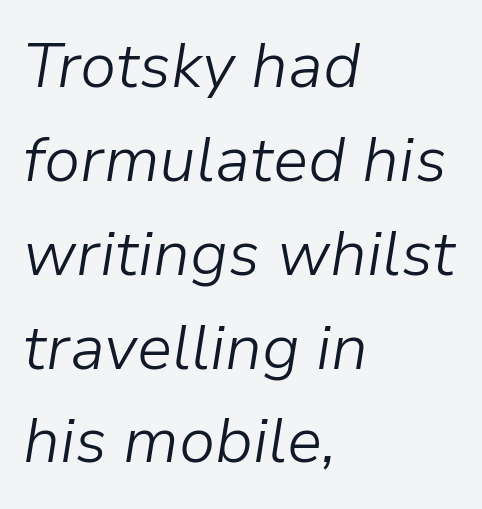
Visually the block forms a straight wall on the left and a jagged coastline on the right. Summary of vertical rhythm: regular, with standard interline spacing. The letters advance in unequal steps, a hallmark of proportional type. The glyphs are unaccompanied by any horizontal stroke below them. Notice how the stems are inclined rather than vertical — that's the hallmark of italics. Stem width sits at or under what a default text font uses.
